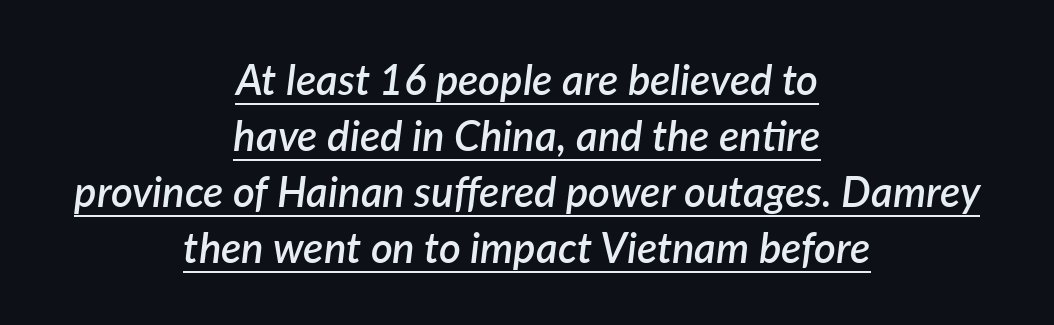
Q: Is the text bold? A: Semi-bold.
Q: Is the text italic (slanted)? A: Yes, it leans right by about 7 degrees.
Q: Is the text underlined? A: Yes.
Q: How is the paragraph aligned? A: Centered.
Q: Is the spacing between letters normal or unusually wide? A: Normal.
Q: Is the spacing between lines tight, normal or loose? A: Normal.
Q: Width (condensed, normal, or wide)? A: Normal.
Q: Stroke contrast? A: Low.
Q: x-height? A: Medium.
Q: Monospaced? A: No.
